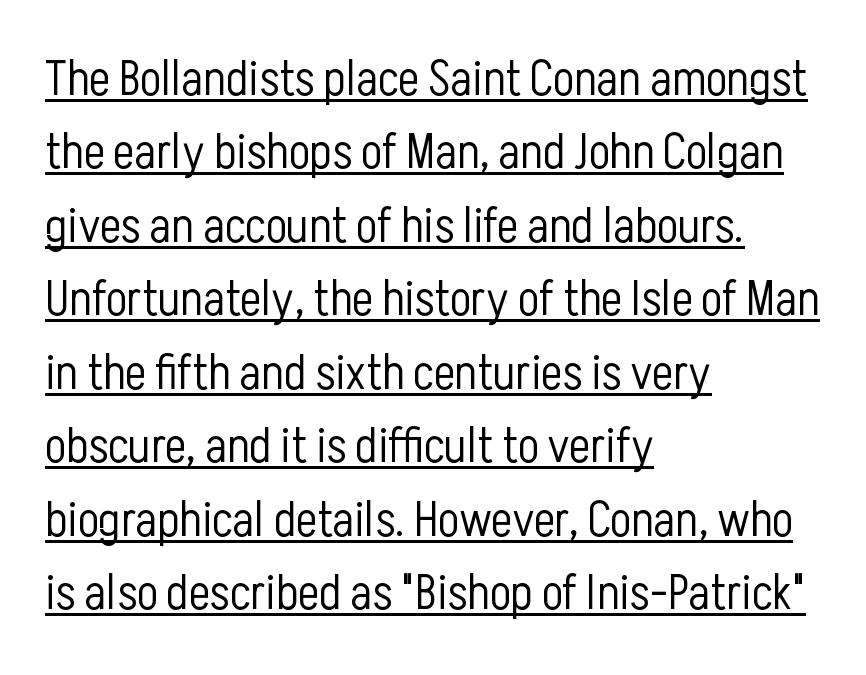
Q: Is the text bold? A: No.
Q: Is the text italic (slanted)? A: No, it is upright.
Q: Is the typeface a serif or a sans-serif typeface? A: Sans-serif.
Q: Is the text underlined? A: Yes.
Q: How is the paragraph aligned? A: Left-aligned.
Q: Is the spacing between letters normal or unusually wide? A: Normal.
Q: Is the spacing between lines tight, normal or loose? A: Normal.
Q: Width (condensed, normal, or wide)? A: Condensed.
Q: Stroke contrast? A: Low.
Q: x-height? A: Medium.
Q: Monospaced? A: No.
